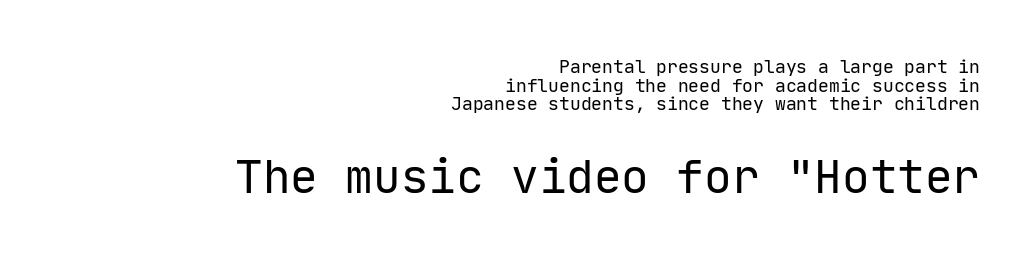
Q: Is the text bold? A: No.
Q: Is the text italic (slanted)? A: No, it is upright.
Q: Is the typeface a serif or a sans-serif typeface? A: Sans-serif.
Q: Is the text underlined? A: No.
Q: How is the paragraph aligned? A: Right-aligned.
Q: Is the spacing between letters normal or unusually wide? A: Normal.
Q: Is the spacing between lines tight, normal or loose? A: Tight.
Q: Which block of text is set in a larger size, the first (top) or the second (bottom)? A: The second (bottom) one.
Q: Width (condensed, normal, or wide)? A: Normal.
Q: Stroke contrast? A: Low.
Q: x-height? A: Medium.
Q: Monospaced? A: Yes.
